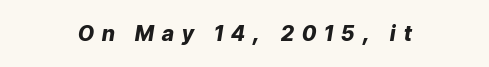
Does the copy run flush right? No — it is centered line by line. This is oblique type, the kind used for emphasis or titles. The letterforms stand isolated, each surrounded by extra space. Check the space under the baseline: it is left empty.
